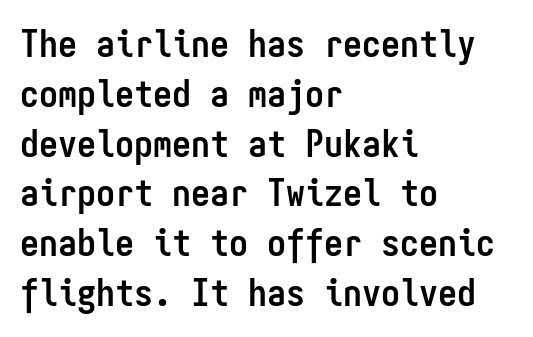
Q: Is the text bold? A: Yes.
Q: Is the text italic (slanted)? A: No, it is upright.
Q: Is the typeface a serif or a sans-serif typeface? A: Sans-serif.
Q: Is the text underlined? A: No.
Q: How is the paragraph aligned? A: Left-aligned.
Q: Is the spacing between letters normal or unusually wide? A: Normal.
Q: Is the spacing between lines tight, normal or loose? A: Normal.
Q: Width (condensed, normal, or wide)? A: Condensed.
Q: Stroke contrast? A: Low.
Q: x-height? A: Medium.
Q: Monospaced? A: Yes.
